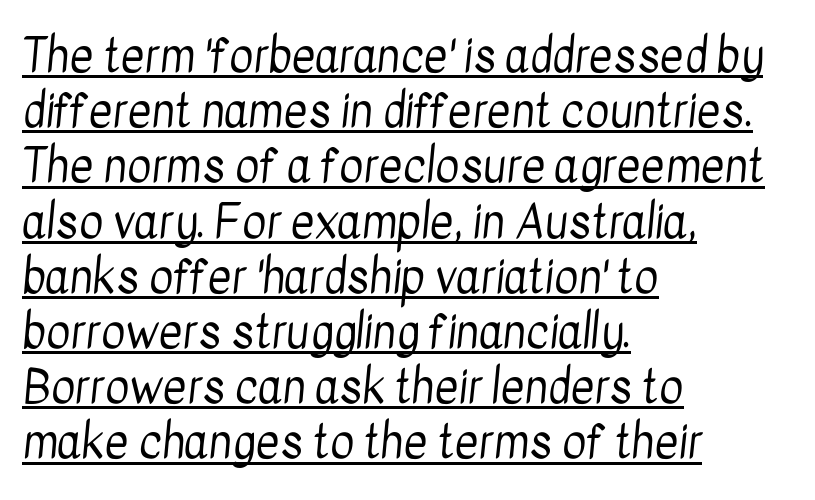
Q: Is the text bold? A: No.
Q: Is the typeface a serif or a sans-serif typeface? A: Sans-serif.
Q: Is the text underlined? A: Yes.
Q: How is the paragraph aligned? A: Left-aligned.
Q: Is the spacing between letters normal or unusually wide? A: Normal.
Q: Width (condensed, normal, or wide)? A: Condensed.
Q: Stroke contrast? A: Low.
Q: x-height? A: Medium.
Q: Monospaced? A: No.
